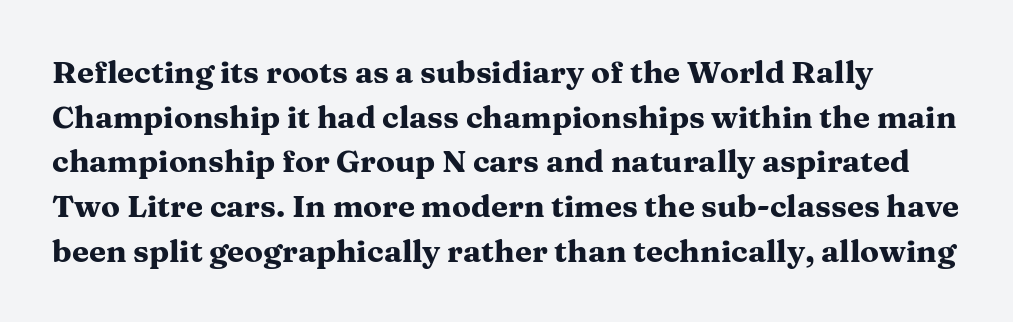
Q: Is the text bold? A: Yes.
Q: Is the text italic (slanted)? A: No, it is upright.
Q: Is the typeface a serif or a sans-serif typeface? A: Serif.
Q: Is the text underlined? A: No.
Q: Is the spacing between letters normal or unusually wide? A: Normal.
Q: Is the spacing between lines tight, normal or loose? A: Normal.
Q: Width (condensed, normal, or wide)? A: Wide.
Q: Stroke contrast? A: Medium.
Q: x-height? A: Medium.
Q: Monospaced? A: No.
